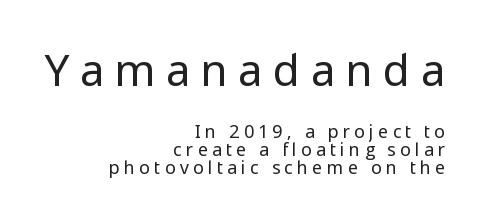
The horizontal fit of the characters is loose and conspicuously gappy. This sample uses a sans-serif face. Teacher's note: observe the even right margin — that is flush-right alignment. Look at the glyph heights: the upper group is clearly the bigger setting.
